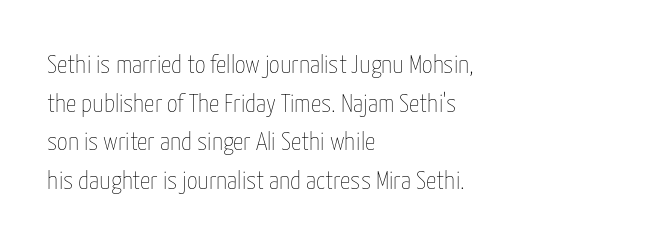
{"italic": "no", "bold": "no", "underline": "no", "align": "left", "line_spacing": "normal", "line_spacing_ratio": 1.49, "letter_spacing": "normal", "letter_spacing_em": 0.0, "glyph_px": 26}
